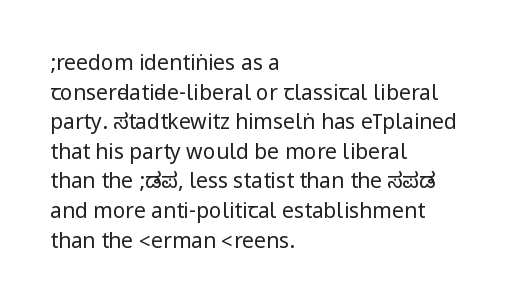
Quick note: underline off. Do the letters lean? They stand straight. The text block is weighted toward the left margin, trailing off unevenly rightward. This rendering leaves character spacing at its baseline value. Vertical spacing — default.
